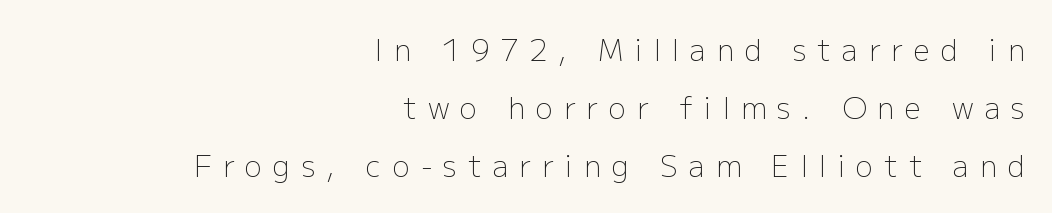
The typeface has the unassuming heft of standard copy or less. A typesetter would call this leading open, well beyond the default. This is the regular roman posture of the typeface. You could not count columns in this text — the font is proportionally spaced.
